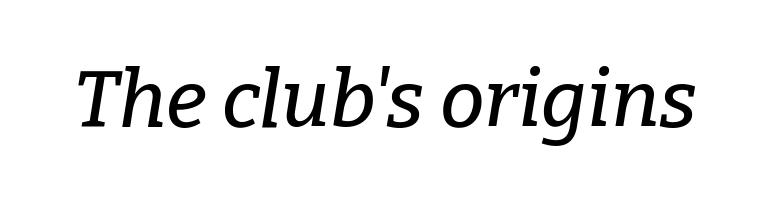
Look at the bottom of the vertical strokes: they flare into serifs here. A bare baseline throughout the passage. No extra tracking has been applied to these lines. Spacing verdict: proportional, widths tailored to each character. When letters slant like this, we call the style italic.
